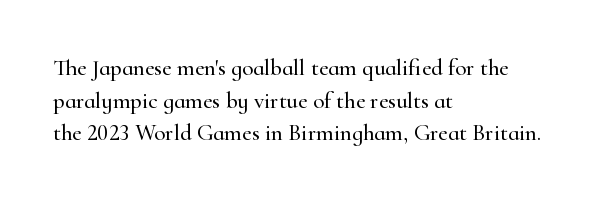
The image shows 23 px text type, upright; set left-aligned, normal line spacing (1.42x), normal letter spacing, not underlined.
